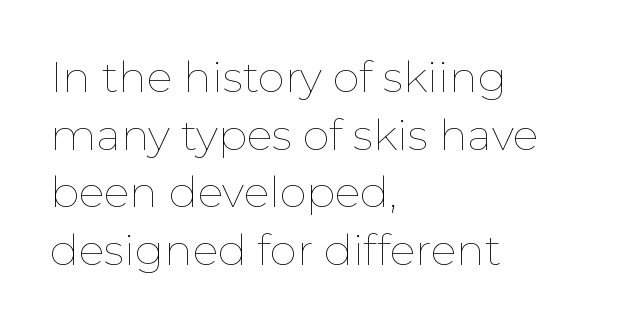
{"italic": "no", "bold": "no", "weight": "thin", "width": "normal", "stroke_contrast": "low", "x_height": "medium", "monospaced": "no", "underline": "no", "align": "left", "line_spacing": "normal", "line_spacing_ratio": 1.34, "letter_spacing": "normal", "letter_spacing_em": 0.0, "glyph_px": 43}
